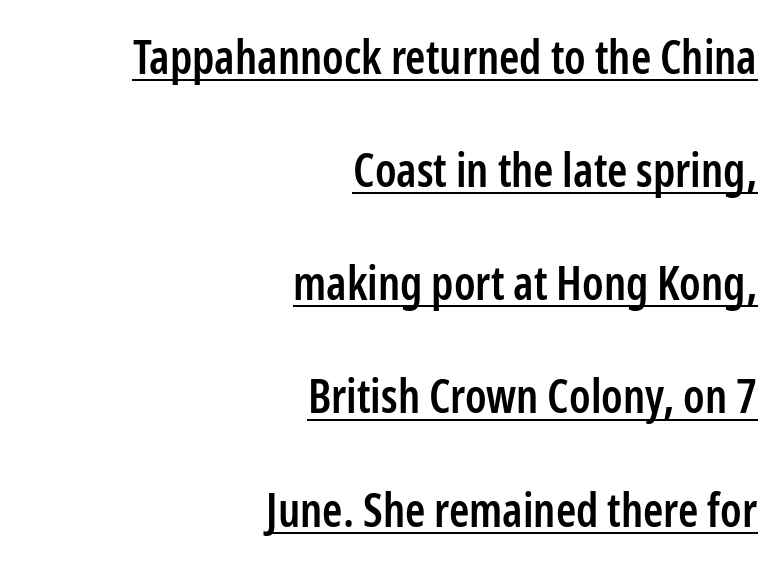
Q: Is the text bold? A: Semi-bold.
Q: Is the text italic (slanted)? A: No, it is upright.
Q: Is the typeface a serif or a sans-serif typeface? A: Sans-serif.
Q: Is the text underlined? A: Yes.
Q: How is the paragraph aligned? A: Right-aligned.
Q: Is the spacing between letters normal or unusually wide? A: Normal.
Q: Is the spacing between lines tight, normal or loose? A: Loose.
Q: Width (condensed, normal, or wide)? A: Condensed.
Q: Stroke contrast? A: Low.
Q: x-height? A: Medium.
Q: Monospaced? A: No.
